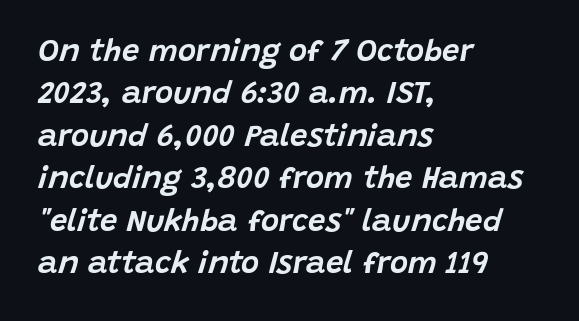
{"italic": "yes", "lean": "right", "slant_degrees": 15, "width": "normal", "stroke_contrast": "low", "x_height": "large", "monospaced": "no", "underline": "no", "align": "left", "line_spacing": "normal", "line_spacing_ratio": 1.37, "letter_spacing": "normal", "letter_spacing_em": 0.0, "glyph_px": 31}
